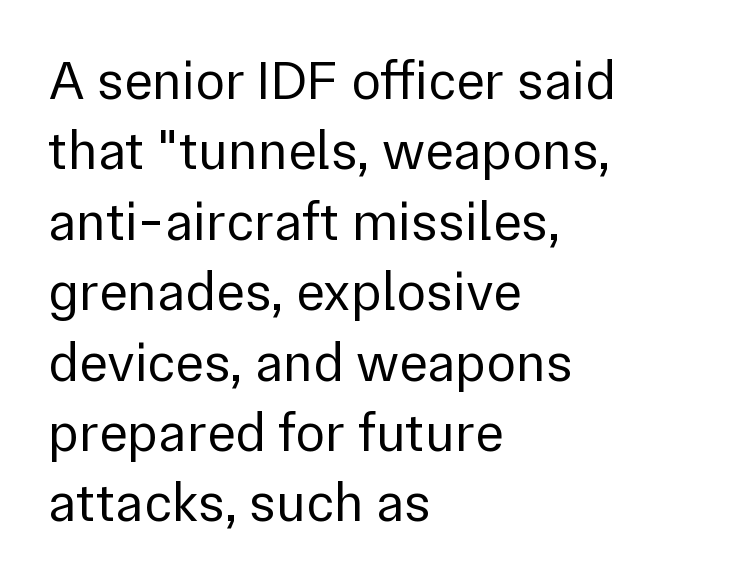
{"serif": "no", "italic": "no", "bold": "no", "weight": "regular", "width": "normal", "x_height": "medium", "monospaced": "no", "underline": "no", "align": "left", "line_spacing": "normal", "line_spacing_ratio": 1.28, "letter_spacing": "normal", "letter_spacing_em": 0.0, "glyph_px": 55}
